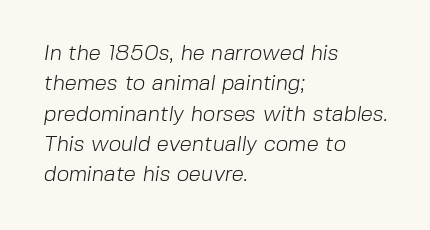
These lines sit exactly where default settings would place them. Summary of weight: not heavy and not bold. Each word holds together tightly as a unit, with standard inter-letter gaps. Anything drawn beneath the words? Only blank space. Compared with a centered layout, this one pins lines to the left instead.
